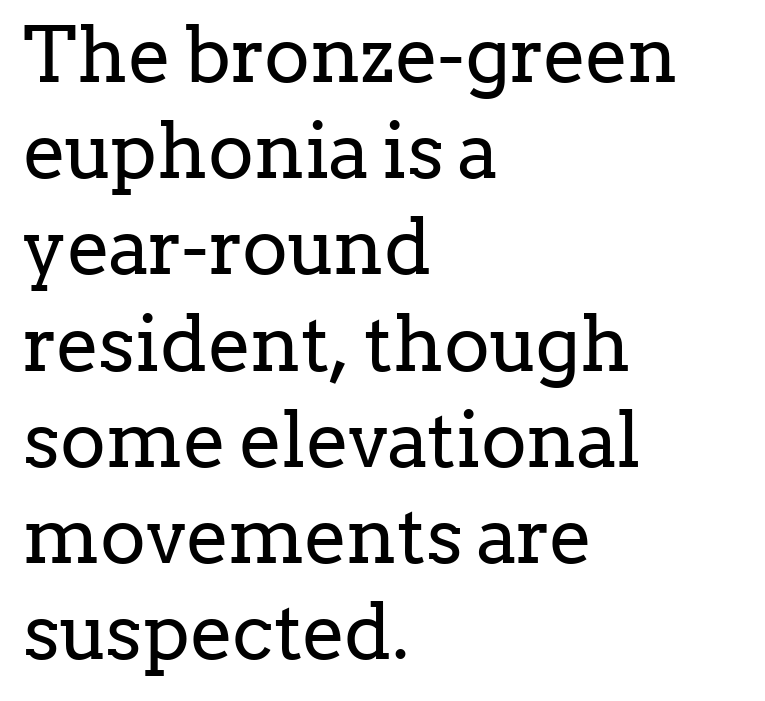
{"serif": "yes", "italic": "no", "bold": "no", "weight": "regular", "width": "normal", "stroke_contrast": "low", "x_height": "medium", "monospaced": "no", "underline": "no", "align": "left", "line_spacing": "normal", "line_spacing_ratio": 1.25, "letter_spacing": "normal", "letter_spacing_em": 0.0, "glyph_px": 77}
